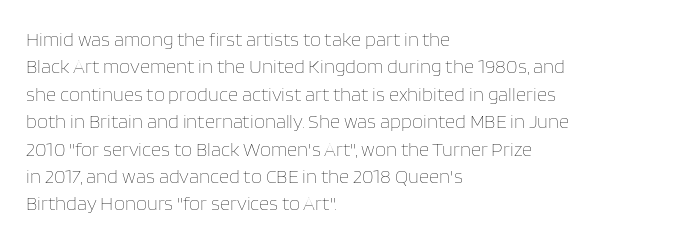
Q: Is the text bold? A: No.
Q: Is the text italic (slanted)? A: No, it is upright.
Q: Is the text underlined? A: No.
Q: How is the paragraph aligned? A: Left-aligned.
Q: Is the spacing between letters normal or unusually wide? A: Normal.
Q: Is the spacing between lines tight, normal or loose? A: Normal.
